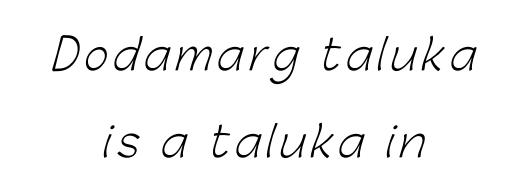
Q: Is the text bold? A: No.
Q: Is the typeface a serif or a sans-serif typeface? A: Sans-serif.
Q: Is the text underlined? A: No.
Q: How is the paragraph aligned? A: Centered.
Q: Is the spacing between lines tight, normal or loose? A: Loose.
Q: Width (condensed, normal, or wide)? A: Normal.
Q: Stroke contrast? A: Low.
Q: x-height? A: Medium.
Q: Monospaced? A: No.
